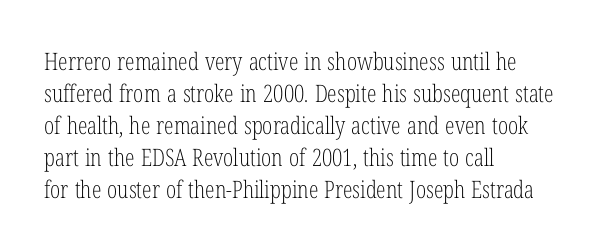
A bare baseline throughout the passage. Does the lettering tilt? It doesn't — this is upright. Leftover space on each line is placed entirely after the last word. Regarding leading, the lines here are spaced in the standard way. Inter-character spacing is left at the font's built-in metrics. Compared with a typical body face, this is equally light or lighter still.
